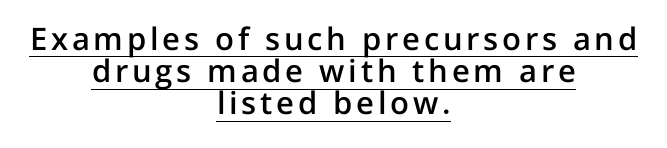
Each new line begins almost immediately beneath the previous one. Neither beginnings nor endings align; midpoints do. The letters are semibold — heavier than regular but short of a full bold. Each letter keeps its own natural width here, so spacing adapts to shape. Designer's note — italics off, roman on. Beneath each row of characters lies a ruled line.
